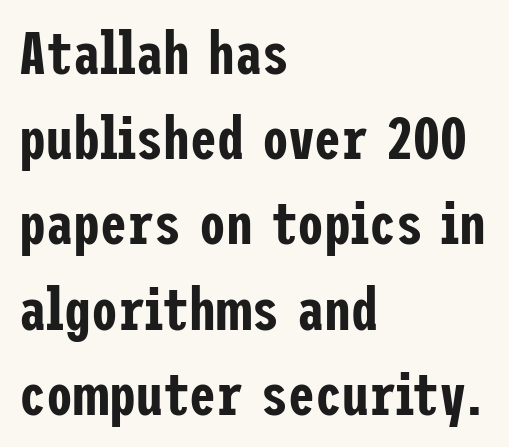
Q: Is the text italic (slanted)? A: No, it is upright.
Q: Is the typeface a serif or a sans-serif typeface? A: Sans-serif.
Q: Is the text underlined? A: No.
Q: How is the paragraph aligned? A: Left-aligned.
Q: Is the spacing between letters normal or unusually wide? A: Normal.
Q: Is the spacing between lines tight, normal or loose? A: Normal.
Q: Width (condensed, normal, or wide)? A: Condensed.
Q: Stroke contrast? A: Low.
Q: x-height? A: Medium.
